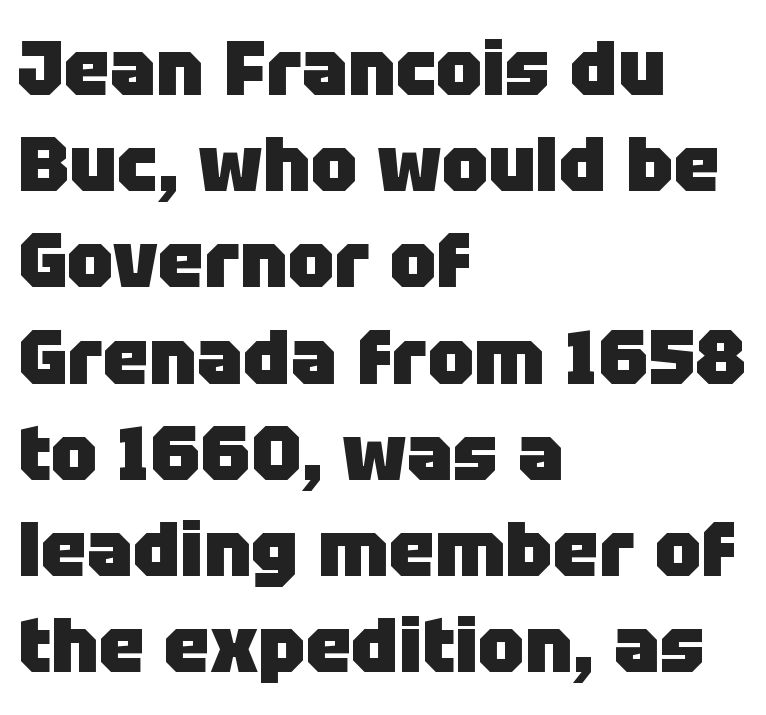
{"serif": "no", "italic": "no", "bold": "yes", "weight": "heavy", "width": "normal", "stroke_contrast": "low", "x_height": "large", "monospaced": "no", "underline": "no", "align": "left", "line_spacing": "normal", "line_spacing_ratio": 1.25, "letter_spacing": "normal", "letter_spacing_em": 0.0, "glyph_px": 77}
